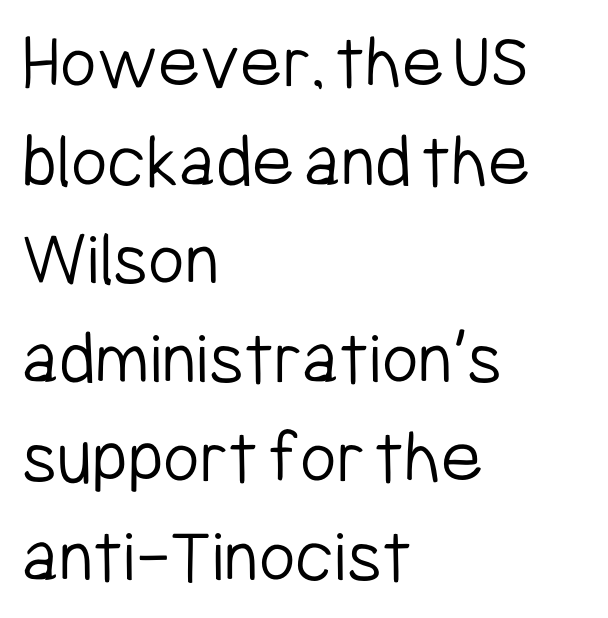
Q: Is the text bold? A: No.
Q: Is the text italic (slanted)? A: No, it is upright.
Q: Is the typeface a serif or a sans-serif typeface? A: Sans-serif.
Q: Is the text underlined? A: No.
Q: How is the paragraph aligned? A: Left-aligned.
Q: Is the spacing between letters normal or unusually wide? A: Normal.
Q: Is the spacing between lines tight, normal or loose? A: Normal.
Q: Width (condensed, normal, or wide)? A: Condensed.
Q: Stroke contrast? A: Low.
Q: x-height? A: Medium.
Q: Monospaced? A: No.
